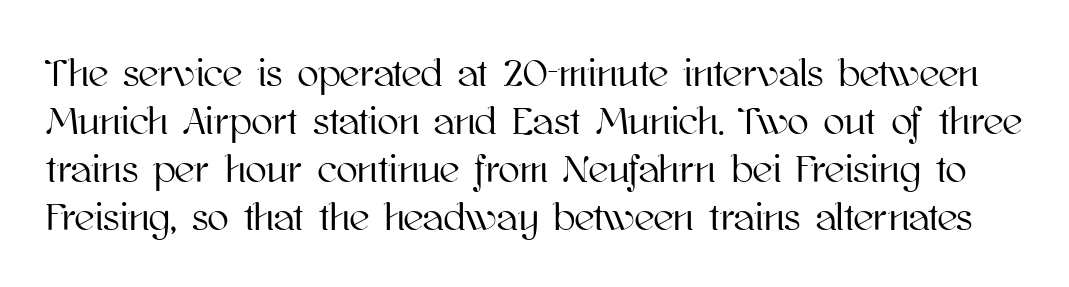
Nobody drew a line under any word here. Proportional: the letters do not fall into vertical columns. Vertical strokes here are truly vertical. Look at the tracking — it's just the regular setting, nothing added.
